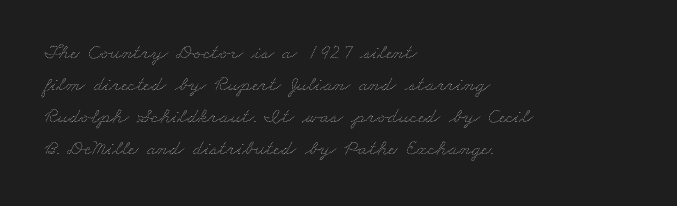
Q: Is the text bold? A: No.
Q: Is the text underlined? A: No.
Q: How is the paragraph aligned? A: Left-aligned.
Q: Is the spacing between letters normal or unusually wide? A: Normal.
Q: Is the spacing between lines tight, normal or loose? A: Normal.
